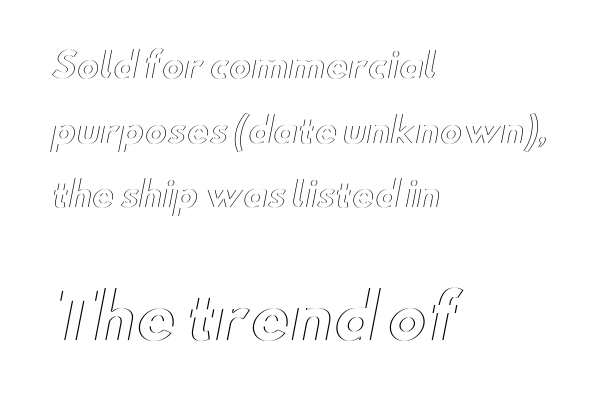
Words appear dense and cohesive because spacing is normal. If you drew a ruler down the left edge, every line would touch it. What's the leading like? Stretched, with rows far apart. The more generous point size was reserved for the lower chunk. Descenders hang freely into open space.
